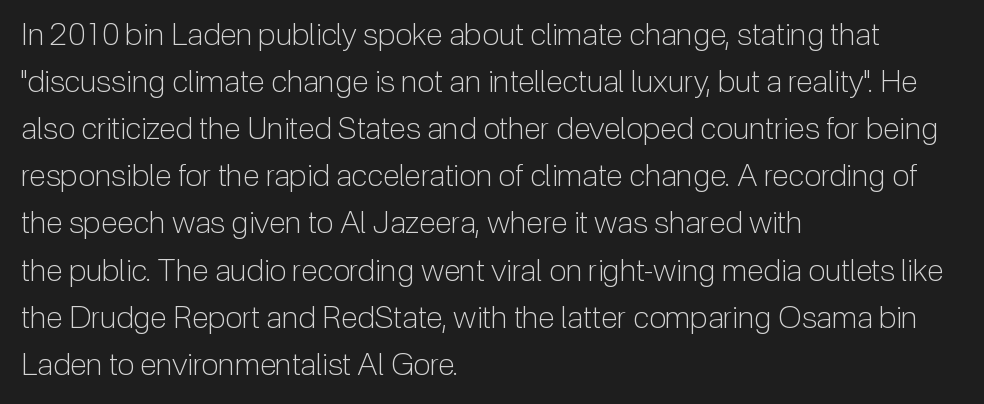
{"serif": "no", "italic": "no", "bold": "no", "weight": "light", "width": "normal", "stroke_contrast": "low", "x_height": "medium", "monospaced": "no", "underline": "no", "align": "left", "line_spacing": "normal", "line_spacing_ratio": 1.52, "letter_spacing": "normal", "letter_spacing_em": 0.0, "glyph_px": 31}
